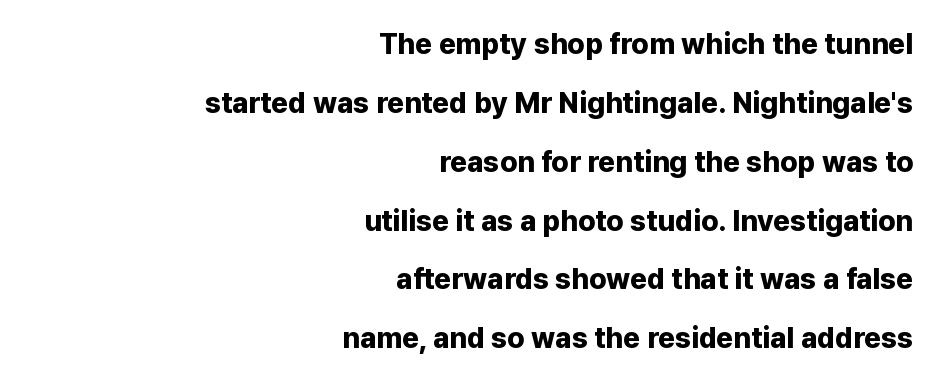
{"serif": "no", "italic": "no", "bold": "yes", "weight": "bold", "width": "normal", "stroke_contrast": "low", "x_height": "medium", "monospaced": "no", "underline": "no", "align": "right", "line_spacing": "loose", "line_spacing_ratio": 2.03, "letter_spacing": "normal", "letter_spacing_em": 0.0, "glyph_px": 29}
